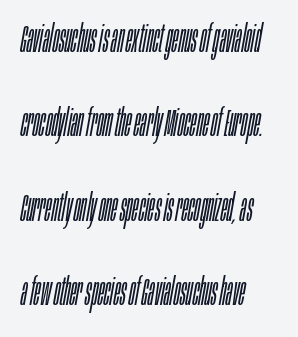
Q: Is the text bold? A: No.
Q: Is the text italic (slanted)? A: Yes, it leans right by about 10 degrees.
Q: Is the text underlined? A: No.
Q: How is the paragraph aligned? A: Left-aligned.
Q: Is the spacing between letters normal or unusually wide? A: Normal.
Q: Is the spacing between lines tight, normal or loose? A: Loose.
Q: Width (condensed, normal, or wide)? A: Condensed.
Q: Stroke contrast? A: Low.
Q: x-height? A: Large.
Q: Monospaced? A: No.
